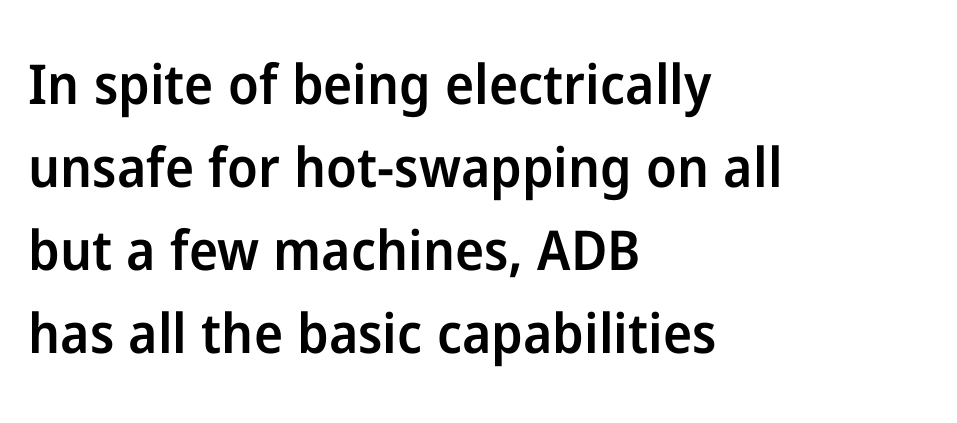
Each glyph is drawn with semibold strokes, heavier than normal yet not fully bold. Nobody touched the tracking dial on this one. Each row of text sits above clean, open space. A typesetter would label this face a sans. A typesetter would mark this as roman, not italic.
